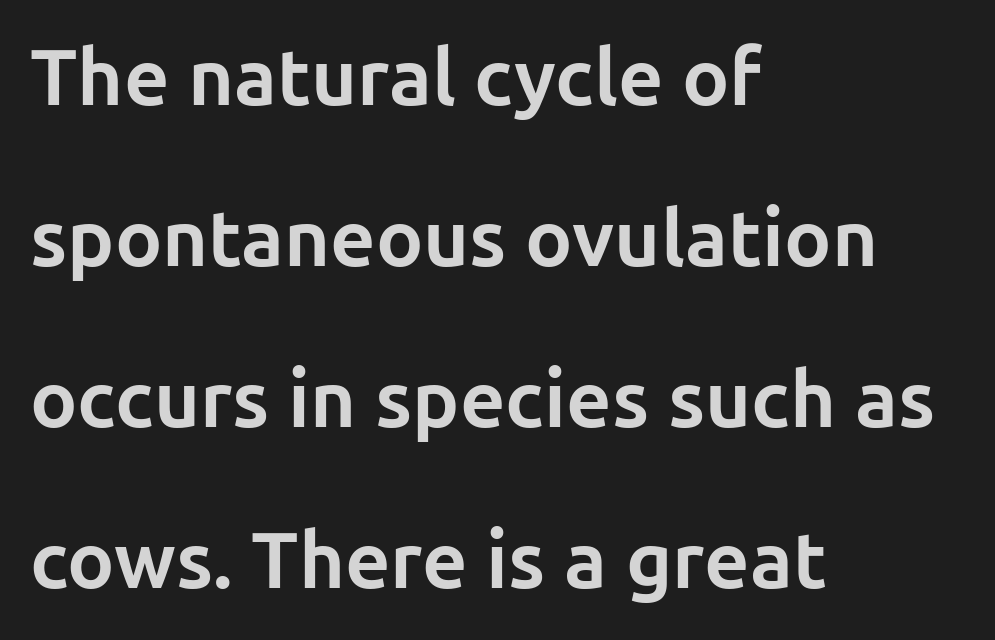
The image shows 79 px bold sans-serif type, upright; set left-aligned, loose line spacing (2.04x), normal letter spacing, not underlined; low stroke contrast and a medium x-height.
